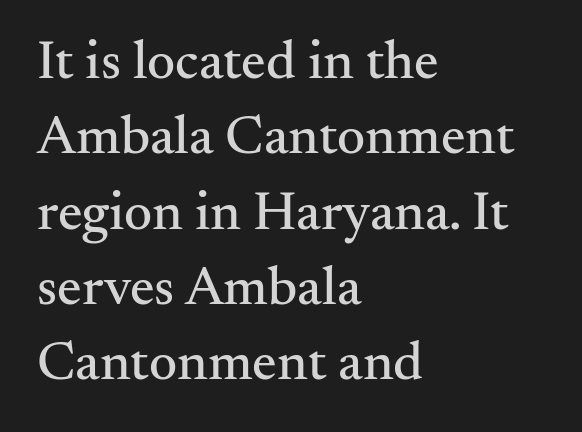
Q: Is the text italic (slanted)? A: No, it is upright.
Q: Is the typeface a serif or a sans-serif typeface? A: Serif.
Q: Is the text underlined? A: No.
Q: How is the paragraph aligned? A: Left-aligned.
Q: Is the spacing between letters normal or unusually wide? A: Normal.
Q: Is the spacing between lines tight, normal or loose? A: Normal.
Q: Width (condensed, normal, or wide)? A: Normal.
Q: Stroke contrast? A: Medium.
Q: x-height? A: Small.
Q: Monospaced? A: No.
